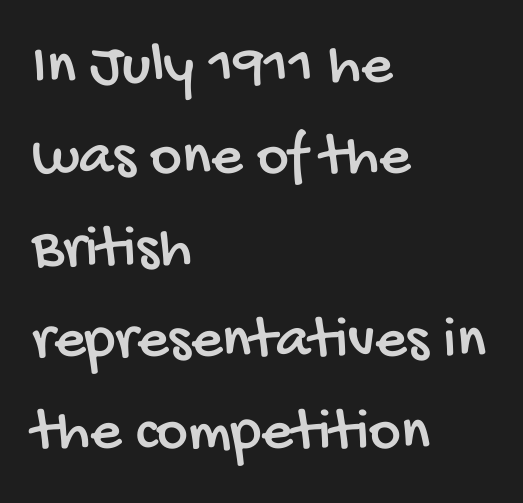
The image shows 61 px condensed sans-serif type; set left-aligned, normal line spacing (1.5x), normal letter spacing, not underlined; low stroke contrast and a large x-height.
